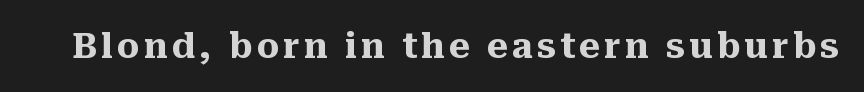
Serifs: yes, visible at the terminals of the letterforms. The letters stand upright; this is a roman face. Note the varied advance widths — an 'i' is clearly narrower than an 'm'. The string is rendered with underlining switched off. Its strokes are broad and dark, the hallmark of bold type.
